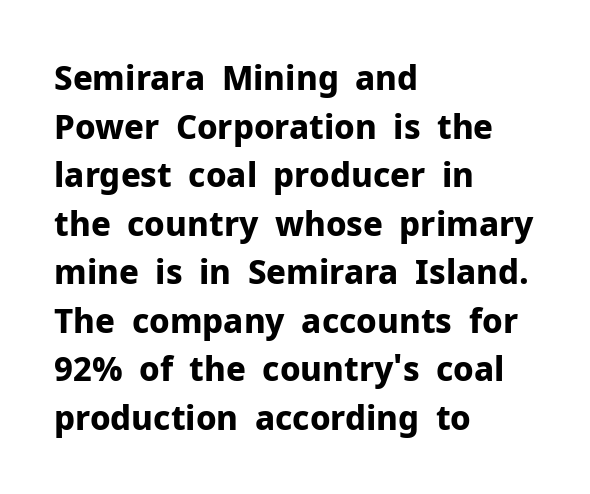
{"serif": "no", "italic": "no", "bold": "yes", "weight": "bold", "width": "normal", "stroke_contrast": "low", "x_height": "medium", "monospaced": "no", "underline": "no", "align": "left", "line_spacing": "normal", "line_spacing_ratio": 1.47, "letter_spacing": "normal", "letter_spacing_em": 0.0, "glyph_px": 33}
